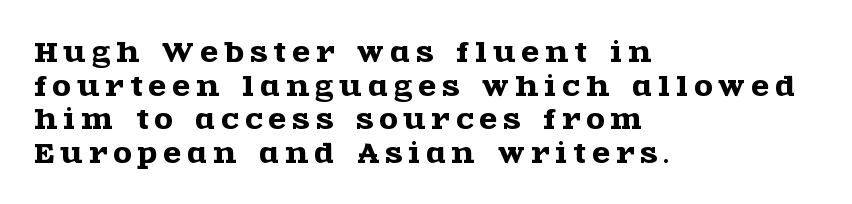
Evenly set lines give the paragraph a standard silhouette. This rendering uses left alignment, leaving the right contour irregular. Check under the words: just untouched page. Display-style spreading of the glyphs; the letterfit is very open. Notice how the stems are strictly vertical — no italics here.
